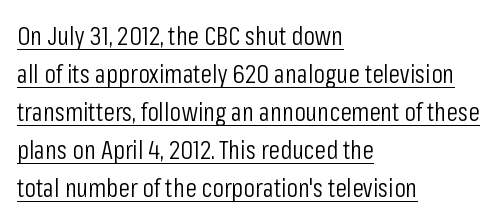
{"italic": "no", "bold": "no", "underline": "yes", "align": "left", "line_spacing": "normal", "line_spacing_ratio": 1.46, "letter_spacing": "normal", "letter_spacing_em": 0.0, "glyph_px": 26}
